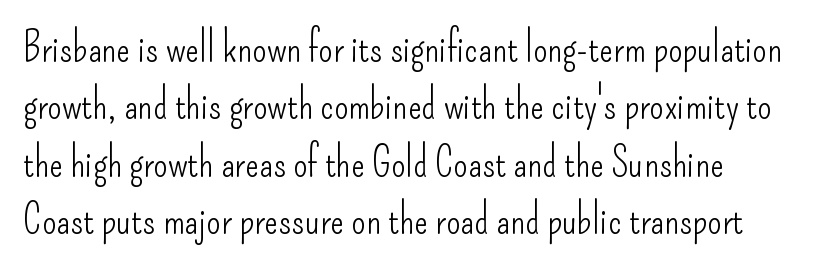
The image shows 41 px light, condensed sans-serif type, upright; set left-aligned, normal line spacing (1.4x), normal letter spacing, not underlined; low stroke contrast and a small x-height.
